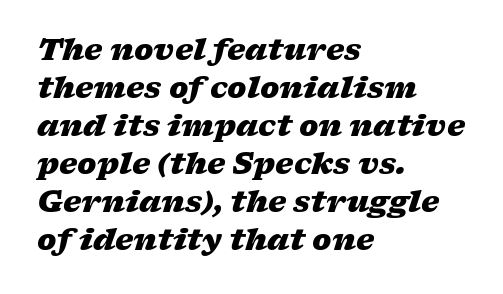
This sample keeps an unexceptional amount of space between lines. The text carries the slant typical of an italic or oblique font. Here the designer chose a conventional face with non-uniform glyph widths. Does extra space separate the letters? No, they use regular spacing.
